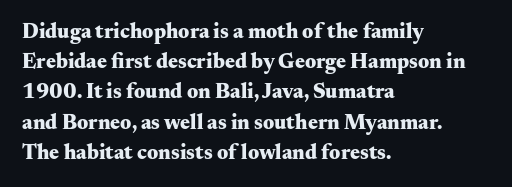
The image shows 21 px bold type, upright; set left-aligned, normal line spacing (1.44x), normal letter spacing, not underlined.
